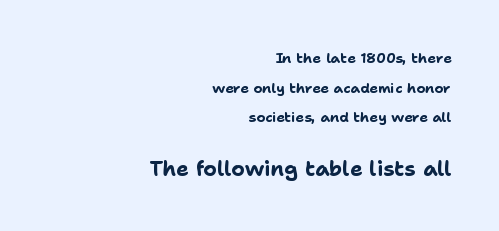
Q: Is the text bold? A: Yes.
Q: Is the text italic (slanted)? A: No, it is upright.
Q: Is the text underlined? A: No.
Q: How is the paragraph aligned? A: Right-aligned.
Q: Is the spacing between letters normal or unusually wide? A: Normal.
Q: Is the spacing between lines tight, normal or loose? A: Loose.
Q: Which block of text is set in a larger size, the first (top) or the second (bottom)? A: The second (bottom) one.
